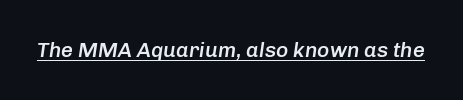
{"italic": "yes", "lean": "right", "slant_degrees": 8, "bold": "semi", "underline": "yes", "letter_spacing": "normal", "letter_spacing_em": 0.0, "glyph_px": 21}
